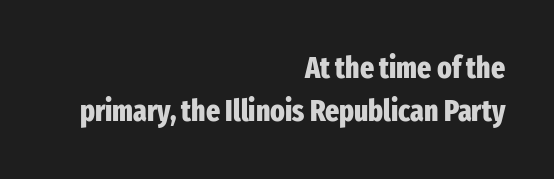
{"serif": "no", "italic": "no", "bold": "yes", "weight": "heavy", "width": "condensed", "stroke_contrast": "low", "x_height": "medium", "monospaced": "no", "underline": "no", "align": "right", "line_spacing": "normal", "line_spacing_ratio": 1.44, "letter_spacing": "normal", "letter_spacing_em": 0.0, "glyph_px": 30}
